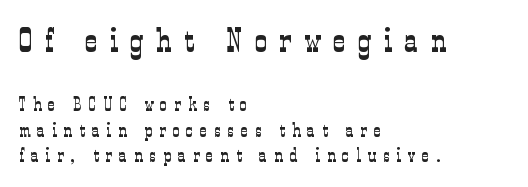
{"serif": "yes", "italic": "no", "bold": "no", "weight": "light", "width": "condensed", "stroke_contrast": "low", "x_height": "medium", "monospaced": "no", "underline": "no", "align": "left", "line_spacing": "normal", "line_spacing_ratio": 1.35, "letter_spacing": "wide", "letter_spacing_em": 0.37, "larger_block": "first", "size_ratio": 1.79, "glyph_px": 34}
